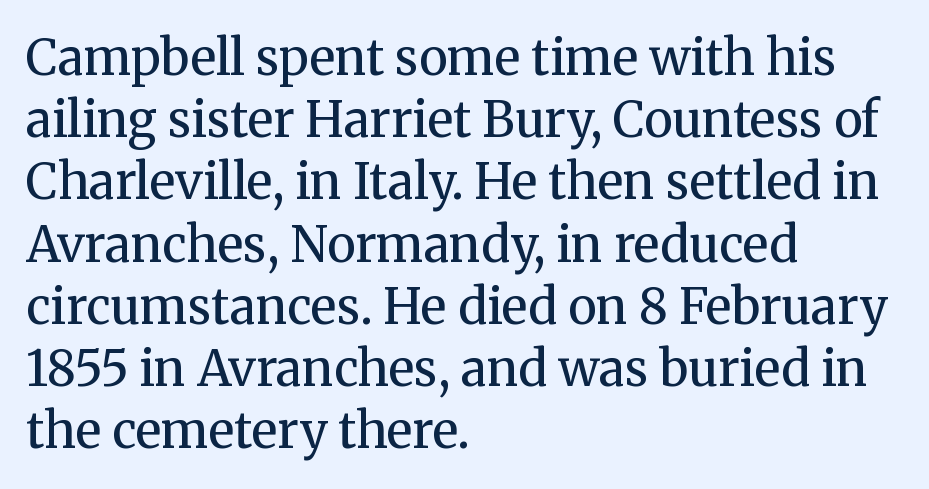
Q: Is the text bold? A: No.
Q: Is the text italic (slanted)? A: No, it is upright.
Q: Is the typeface a serif or a sans-serif typeface? A: Serif.
Q: Is the text underlined? A: No.
Q: How is the paragraph aligned? A: Left-aligned.
Q: Is the spacing between letters normal or unusually wide? A: Normal.
Q: Is the spacing between lines tight, normal or loose? A: Normal.
Q: Width (condensed, normal, or wide)? A: Normal.
Q: Stroke contrast? A: Medium.
Q: x-height? A: Medium.
Q: Monospaced? A: No.
